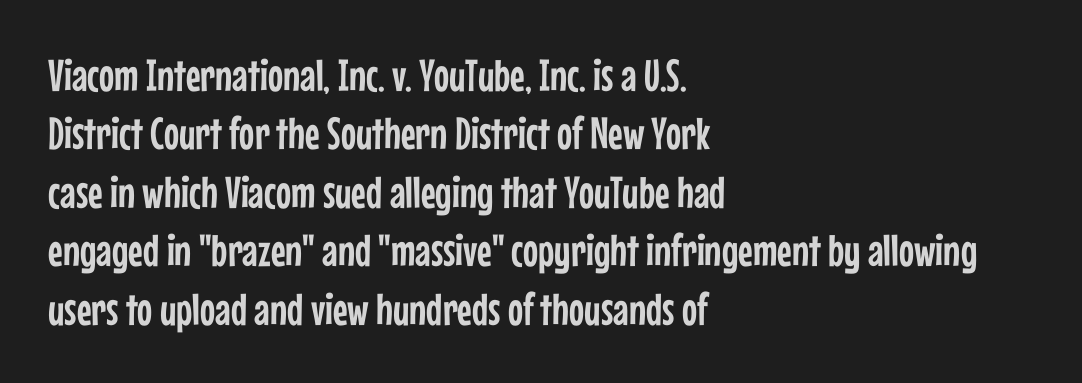
Q: Is the text italic (slanted)? A: No, it is upright.
Q: Is the typeface a serif or a sans-serif typeface? A: Sans-serif.
Q: Is the text underlined? A: No.
Q: How is the paragraph aligned? A: Left-aligned.
Q: Is the spacing between letters normal or unusually wide? A: Normal.
Q: Is the spacing between lines tight, normal or loose? A: Normal.
Q: Width (condensed, normal, or wide)? A: Condensed.
Q: Stroke contrast? A: Low.
Q: x-height? A: Medium.
Q: Monospaced? A: No.
